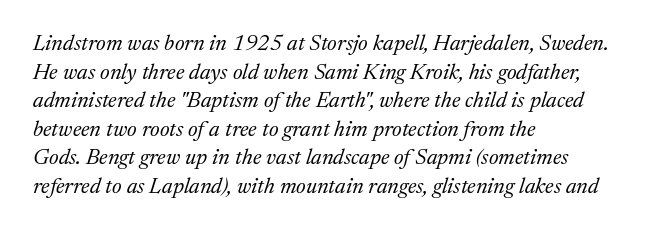
{"italic": "yes", "lean": "right", "slant_degrees": 17, "bold": "no", "underline": "no", "align": "left", "line_spacing": "normal", "line_spacing_ratio": 1.3, "letter_spacing": "normal", "letter_spacing_em": 0.0, "glyph_px": 22}
